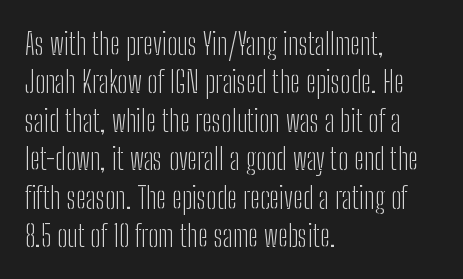
Q: Is the text bold? A: No.
Q: Is the text italic (slanted)? A: No, it is upright.
Q: Is the typeface a serif or a sans-serif typeface? A: Sans-serif.
Q: Is the text underlined? A: No.
Q: How is the paragraph aligned? A: Left-aligned.
Q: Is the spacing between letters normal or unusually wide? A: Normal.
Q: Is the spacing between lines tight, normal or loose? A: Normal.
Q: Width (condensed, normal, or wide)? A: Condensed.
Q: Stroke contrast? A: Low.
Q: x-height? A: Medium.
Q: Monospaced? A: No.
